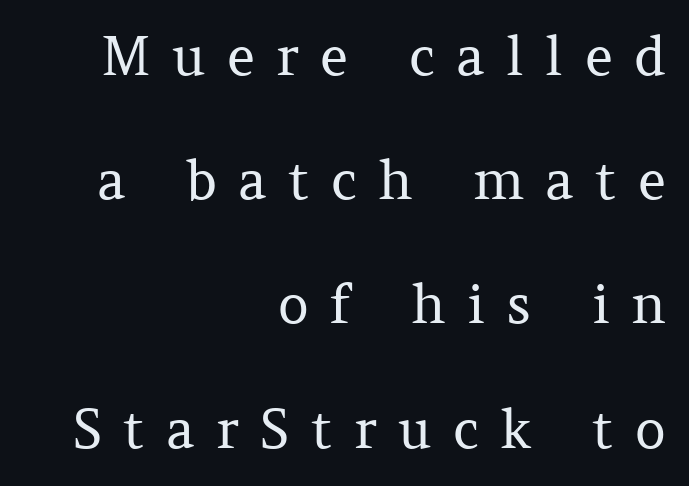
{"serif": "yes", "italic": "no", "bold": "no", "weight": "regular", "width": "normal", "stroke_contrast": "medium", "x_height": "medium", "monospaced": "no", "underline": "no", "align": "right", "line_spacing": "loose", "line_spacing_ratio": 2.3, "letter_spacing": "wide", "letter_spacing_em": 0.39, "glyph_px": 54}
